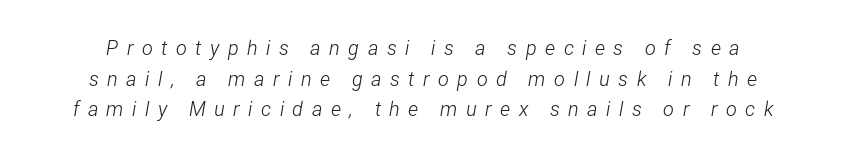
{"italic": "yes", "lean": "right", "slant_degrees": 12, "bold": "no", "underline": "no", "line_spacing": "normal", "line_spacing_ratio": 1.53, "letter_spacing": "wide", "letter_spacing_em": 0.42, "glyph_px": 20}
